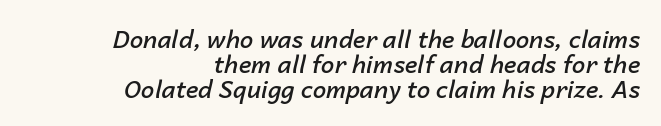
A typesetter would call this leading minimal, almost set solid. Anything drawn beneath the words? Only blank space. The ragged edge is on the left, which tells us the setting is flush right. Students, note that the glyphs here touch the page at normal intervals.
